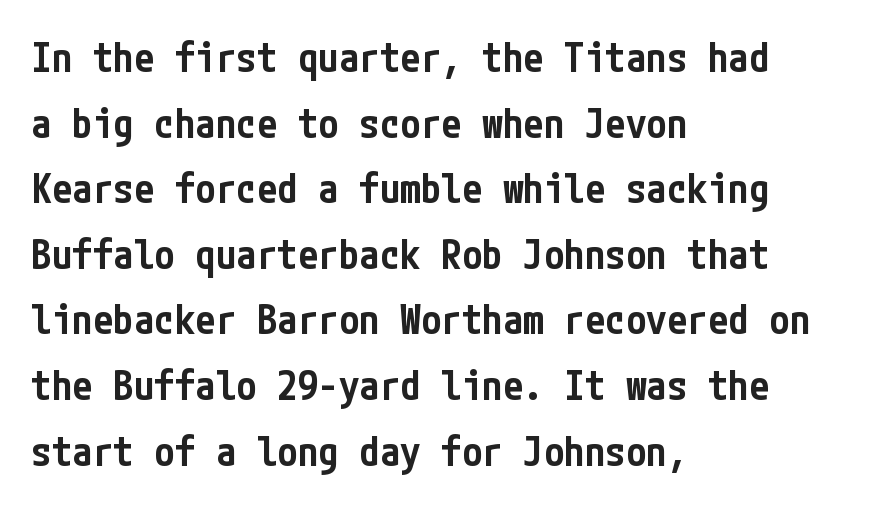
The specimen omits any rule beneath the text block's lines. When letters stand straight like this, we call the style roman or upright. Slightly chunky letters — semibold, I'd say, not full bold. The compositor pushed each line to the left boundary. The tracking reads as untouched default to a designer's eye.
